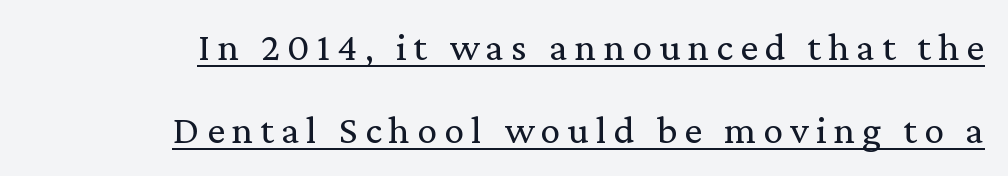
The image shows 40 px regular-weight serif type, upright; set right-aligned, loose line spacing (2.07x), underlined; low stroke contrast and a medium x-height.
